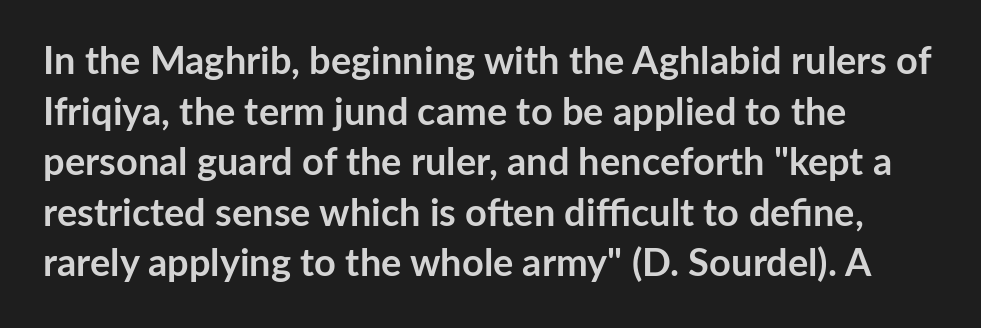
Q: Is the text bold? A: Yes.
Q: Is the text italic (slanted)? A: No, it is upright.
Q: Is the typeface a serif or a sans-serif typeface? A: Sans-serif.
Q: Is the text underlined? A: No.
Q: How is the paragraph aligned? A: Left-aligned.
Q: Is the spacing between letters normal or unusually wide? A: Normal.
Q: Is the spacing between lines tight, normal or loose? A: Normal.
Q: Width (condensed, normal, or wide)? A: Normal.
Q: Stroke contrast? A: Low.
Q: x-height? A: Medium.
Q: Monospaced? A: No.
